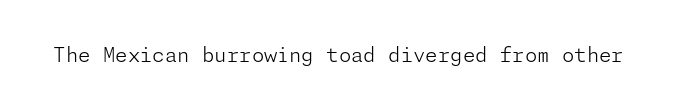
The image shows 20 px text type, upright; set normal letter spacing, not underlined.
